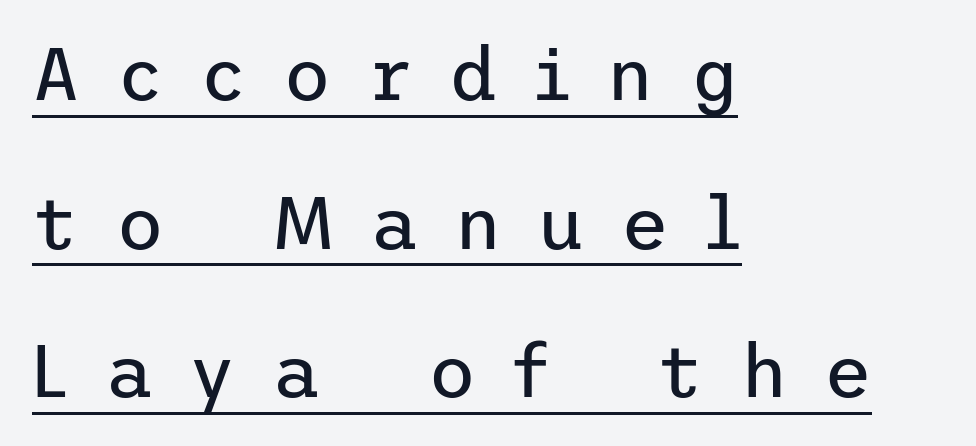
{"serif": "no", "italic": "no", "bold": "no", "weight": "regular", "width": "normal", "stroke_contrast": "low", "x_height": "medium", "underline": "yes", "align": "left", "line_spacing": "loose", "line_spacing_ratio": 2.01, "letter_spacing": "wide", "letter_spacing_em": 0.48, "glyph_px": 74}
